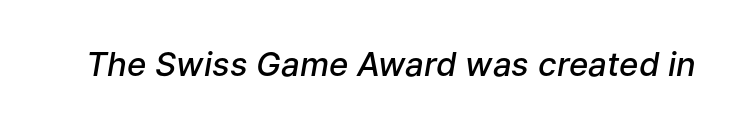
The image shows 33 px semibold type, italic (leaning right); set normal letter spacing, not underlined; low stroke contrast and a medium x-height.
